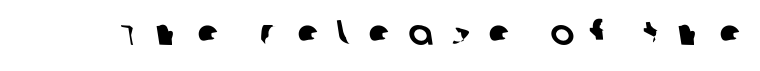
A typesetter would call this proportional, since set widths differ per character. The passage shown is typeset with a sans-serif family. Check the space under the baseline: it is left empty. Glyph-to-glyph distance is far greater than everyday printed text.
